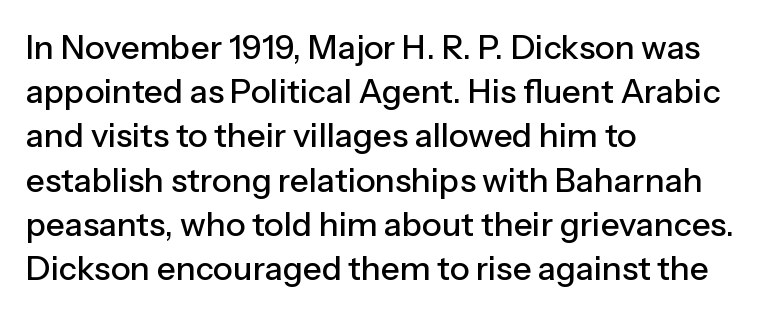
Nobody drew a line under any word here. A typesetter would call this zero additional tracking. Short and long lines alike share a common starting point at left. The designer left line spacing at the default. The face used here is proportionally spaced, like ordinary book or web type. This sample uses a sans-serif face.
